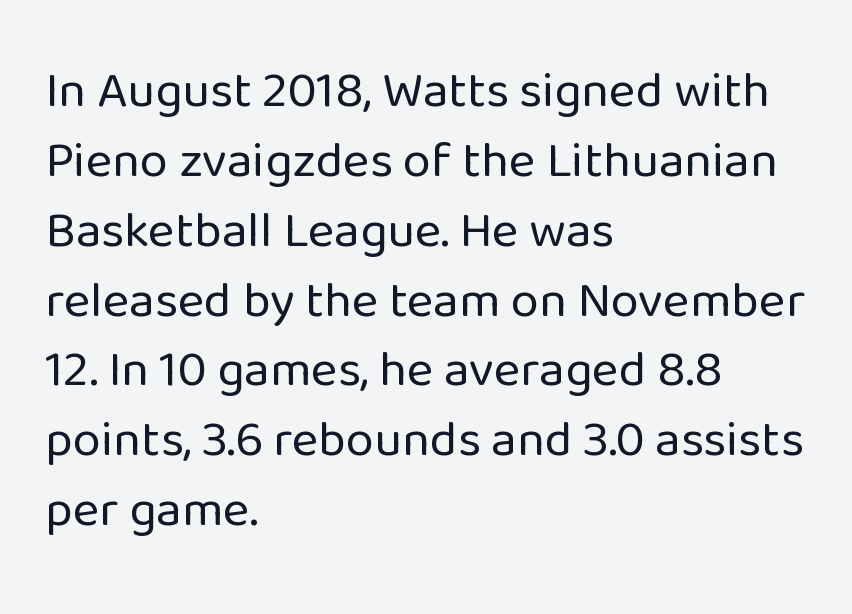
Compared with typical body copy, the letter spacing here is the same. Designer's note — italics off, roman on. Normally led — the rows are evenly, conventionally spaced. Horizontal alignment here is leftward, the default for most running prose. Is this a heavy cut? Hardly; it is regular or lighter.
